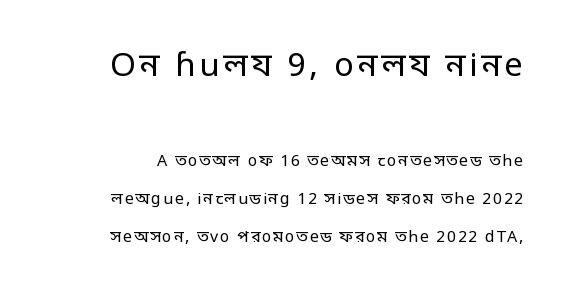
Posture: upright roman. The letters carry no serifs — their stems end cleanly without finishing strokes. Leading is clearly above the norm, producing a sparse column. The block sitting higher on the canvas is the one with enlarged characters. The face looks like a standard text weight, possibly lighter.
